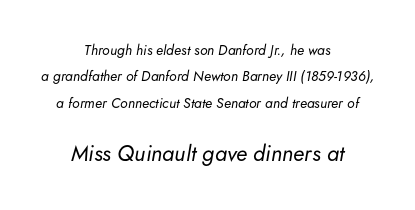
Horizontal alignment here is central, giving a formal, balanced look. No extra tracking has been applied to these lines. Weight class: somewhere from thin through regular. The letters in the lower block stand taller than those in the block above. Emphasis-style slanted type is in use.
